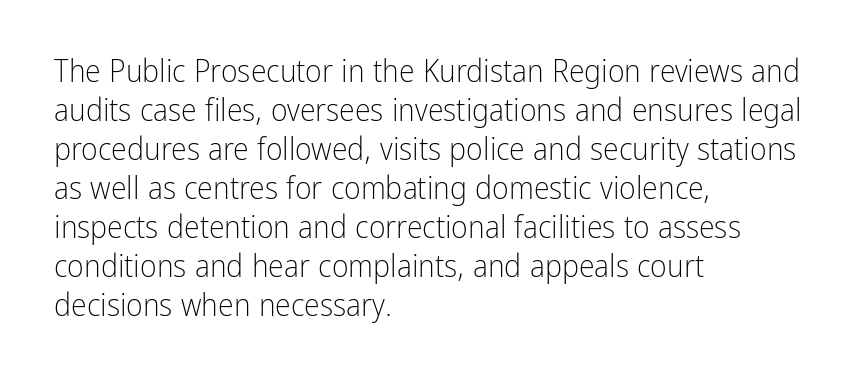
The image shows 32 px light, condensed sans-serif type, upright; set left-aligned, line spacing 1.22x, normal letter spacing, not underlined; low stroke contrast and a medium x-height.
